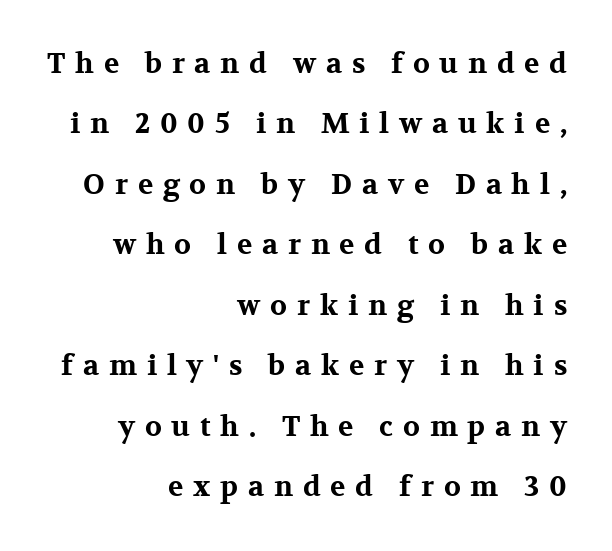
The image shows 28 px bold, wide serif type, upright; set right-aligned, loose line spacing (2.16x), unusually wide letter spacing (+0.35 em), not underlined; medium stroke contrast and a medium x-height.
